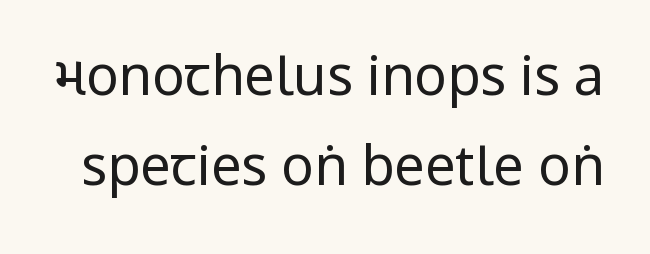
{"serif": "no", "italic": "no", "bold": "no", "weight": "regular", "width": "condensed", "stroke_contrast": "low", "underline": "no", "line_spacing": "normal", "line_spacing_ratio": 1.66, "letter_spacing": "normal", "letter_spacing_em": 0.0, "glyph_px": 54}
